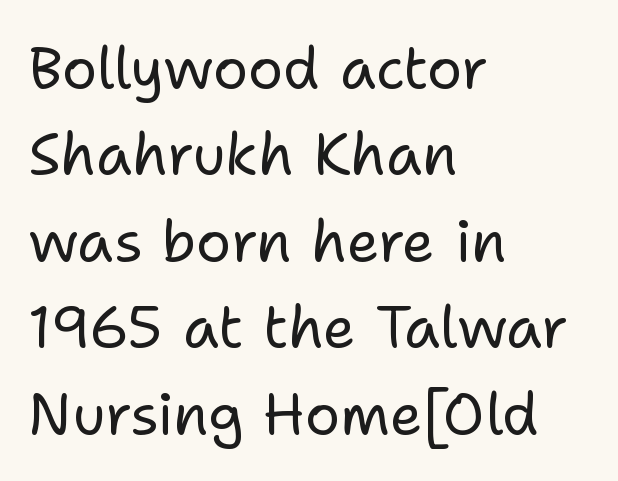
{"serif": "no", "italic": "no", "bold": "no", "weight": "regular", "width": "normal", "stroke_contrast": "low", "x_height": "medium", "monospaced": "no", "underline": "no", "align": "left", "line_spacing": "normal", "line_spacing_ratio": 1.49, "letter_spacing": "normal", "letter_spacing_em": 0.0, "glyph_px": 58}
